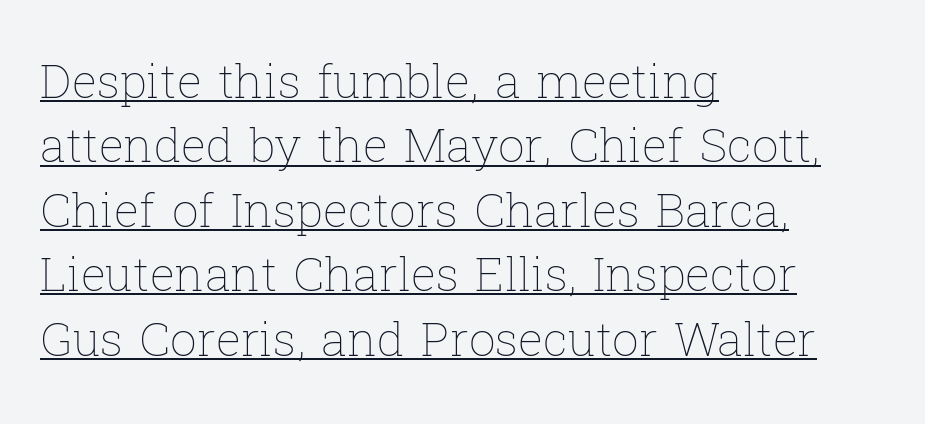
{"italic": "no", "bold": "no", "weight": "thin", "width": "normal", "stroke_contrast": "low", "x_height": "medium", "monospaced": "no", "underline": "yes", "align": "left", "line_spacing": "normal", "line_spacing_ratio": 1.37, "letter_spacing": "normal", "letter_spacing_em": 0.0, "glyph_px": 47}
